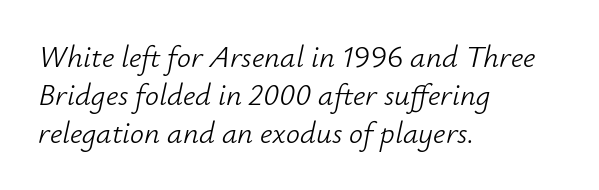
Letters have the restrained weight of plain body copy at most. Is this a fixed-width face? No — the glyphs have proportional, varying widths. This rendering features lettering with no underline. Characters are canted at an angle relative to the baseline's perpendicular.
